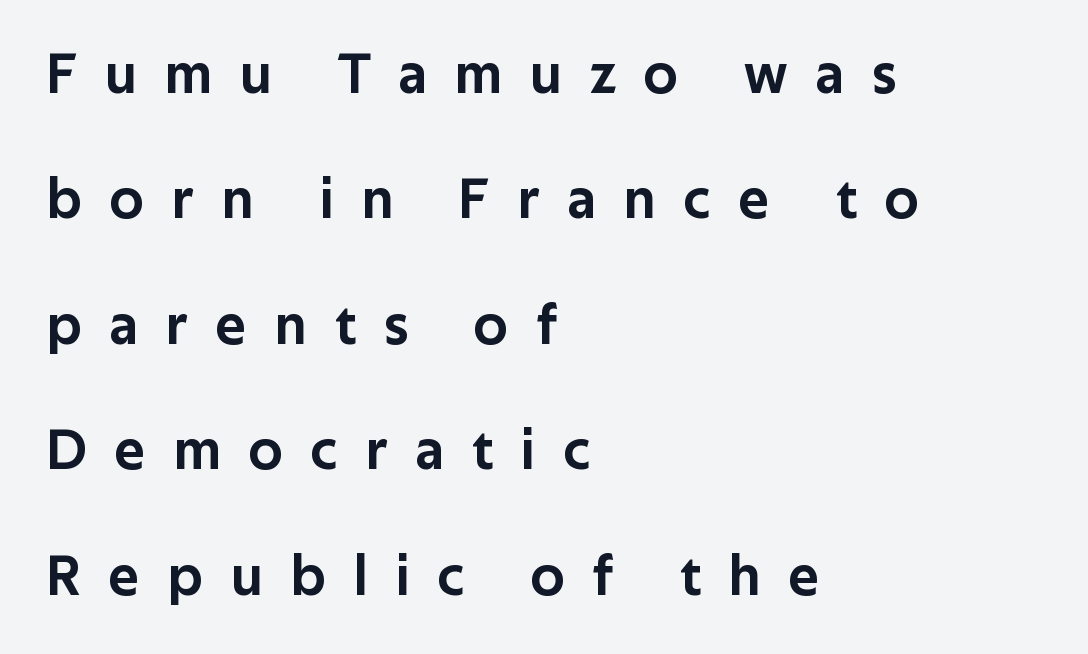
Q: Is the text italic (slanted)? A: No, it is upright.
Q: Is the typeface a serif or a sans-serif typeface? A: Sans-serif.
Q: Is the text underlined? A: No.
Q: How is the paragraph aligned? A: Left-aligned.
Q: Is the spacing between letters normal or unusually wide? A: Unusually wide.
Q: Is the spacing between lines tight, normal or loose? A: Loose.
Q: Width (condensed, normal, or wide)? A: Normal.
Q: Stroke contrast? A: Low.
Q: x-height? A: Medium.
Q: Monospaced? A: No.
